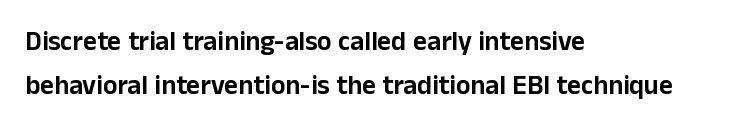
Q: Is the text italic (slanted)? A: No, it is upright.
Q: Is the text underlined? A: No.
Q: How is the paragraph aligned? A: Left-aligned.
Q: Is the spacing between letters normal or unusually wide? A: Normal.
Q: Is the spacing between lines tight, normal or loose? A: Normal.
